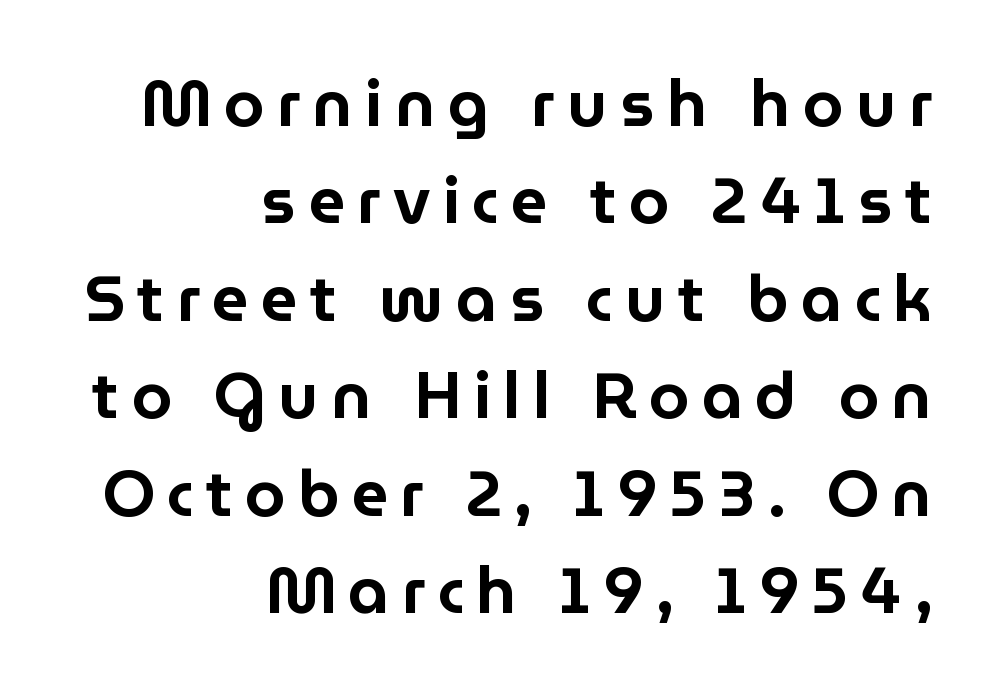
When letters stand straight like this, we call the style roman or upright. Evenly set lines give the paragraph a standard silhouette. Beneath every word, the page is bare. These lines are rendered in a variable-pitch font. A typesetter would label this face a sans.
